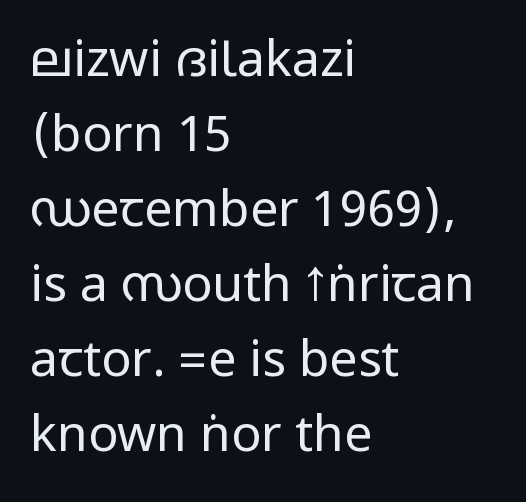
Quick note: underline off. Honestly, the row spacing looks completely unremarkable. These glyphs show unthickened strokes, regular width or finer. No extra tracking has been applied to these lines. The letters stand upright; this is a roman face.
